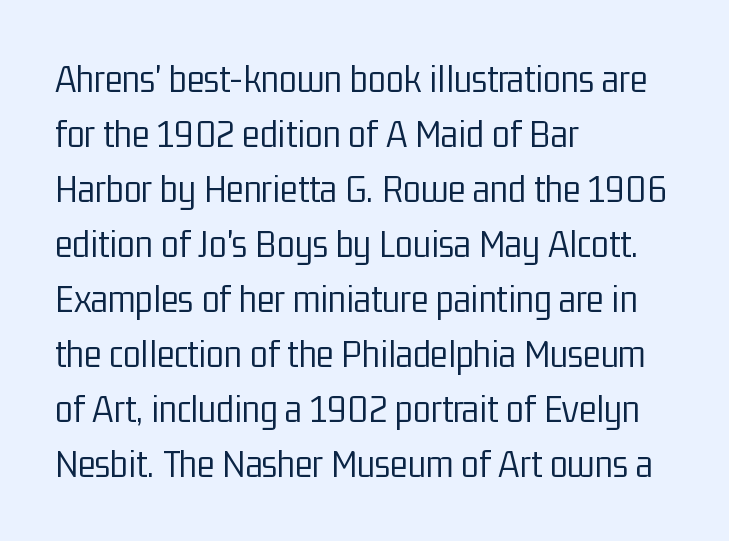
Q: Is the text bold? A: No.
Q: Is the text italic (slanted)? A: No, it is upright.
Q: Is the typeface a serif or a sans-serif typeface? A: Sans-serif.
Q: Is the text underlined? A: No.
Q: How is the paragraph aligned? A: Left-aligned.
Q: Is the spacing between letters normal or unusually wide? A: Normal.
Q: Is the spacing between lines tight, normal or loose? A: Normal.
Q: Width (condensed, normal, or wide)? A: Condensed.
Q: Stroke contrast? A: Low.
Q: x-height? A: Medium.
Q: Monospaced? A: No.
